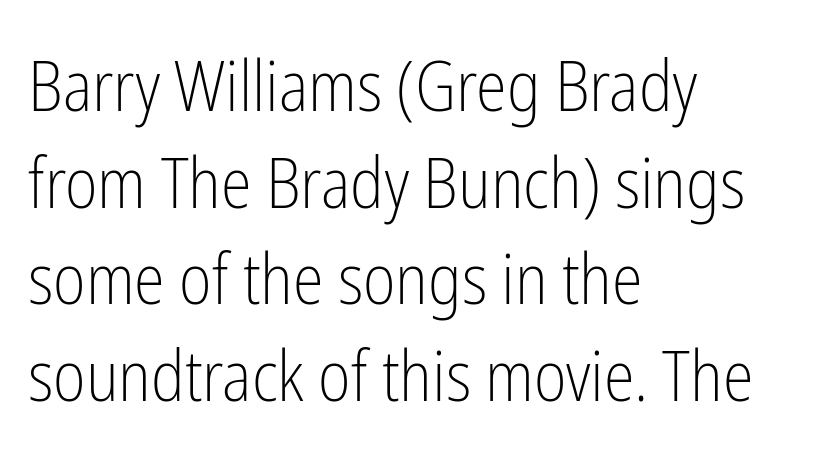
The image shows 70 px light, condensed sans-serif type, upright; set left-aligned, normal line spacing (1.38x), normal letter spacing, not underlined; low stroke contrast and a medium x-height.
